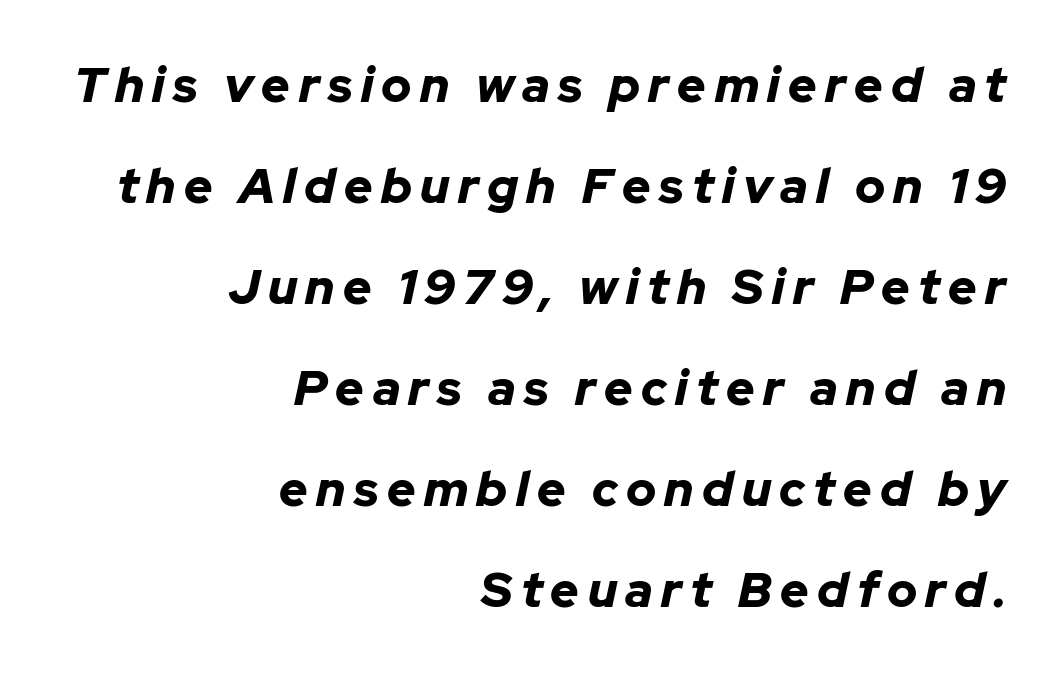
Q: Is the text bold? A: Yes.
Q: Is the text italic (slanted)? A: Yes, it leans right by about 12 degrees.
Q: Is the text underlined? A: No.
Q: How is the paragraph aligned? A: Right-aligned.
Q: Is the spacing between lines tight, normal or loose? A: Loose.
Q: Width (condensed, normal, or wide)? A: Normal.
Q: Stroke contrast? A: Low.
Q: x-height? A: Medium.
Q: Monospaced? A: No.
